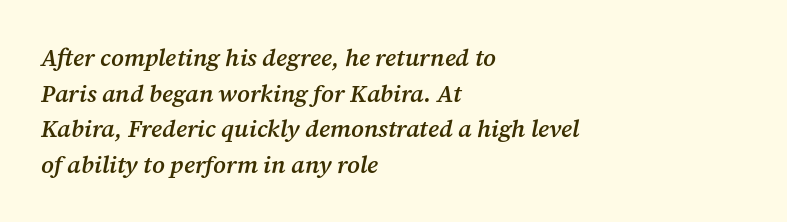
{"italic": "yes", "lean": "right", "slant_degrees": 12, "bold": "semi", "underline": "no", "align": "left", "line_spacing": "normal", "line_spacing_ratio": 1.48, "letter_spacing": "normal", "letter_spacing_em": 0.0, "glyph_px": 24}
